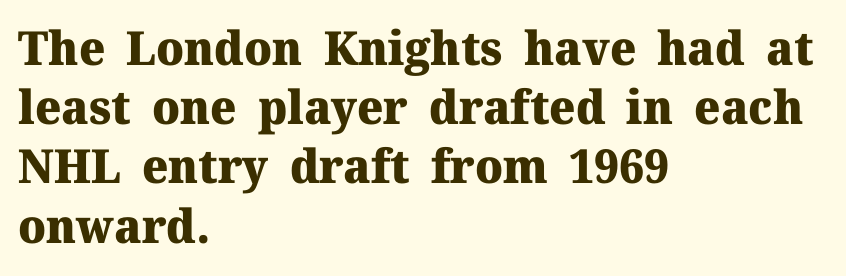
Q: Is the text bold? A: Yes.
Q: Is the text italic (slanted)? A: No, it is upright.
Q: Is the typeface a serif or a sans-serif typeface? A: Serif.
Q: Is the text underlined? A: No.
Q: How is the paragraph aligned? A: Left-aligned.
Q: Is the spacing between letters normal or unusually wide? A: Normal.
Q: Is the spacing between lines tight, normal or loose? A: Normal.
Q: Width (condensed, normal, or wide)? A: Normal.
Q: Stroke contrast? A: Medium.
Q: x-height? A: Medium.
Q: Monospaced? A: No.
